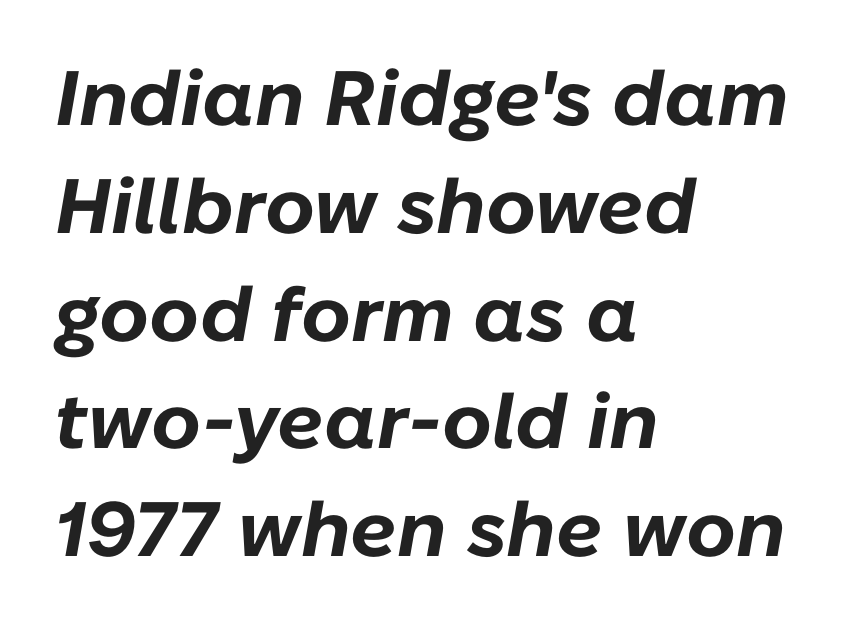
{"italic": "yes", "lean": "right", "slant_degrees": 10, "bold": "yes", "weight": "bold", "width": "normal", "stroke_contrast": "low", "x_height": "medium", "monospaced": "no", "underline": "no", "align": "left", "line_spacing": "normal", "line_spacing_ratio": 1.4, "letter_spacing": "normal", "letter_spacing_em": 0.0, "glyph_px": 77}
